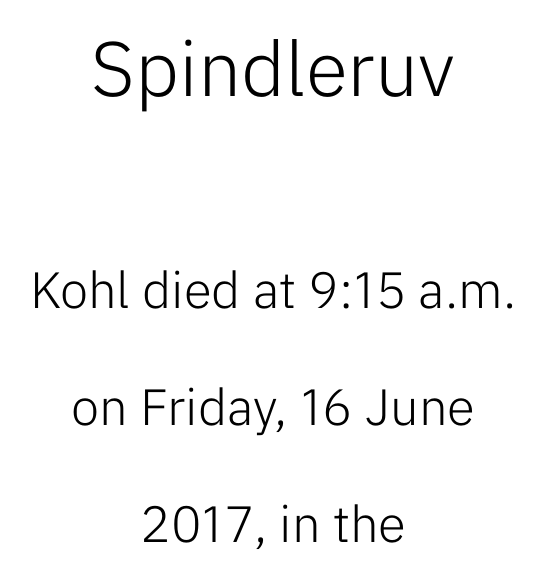
Q: Is the text bold? A: No.
Q: Is the text italic (slanted)? A: No, it is upright.
Q: Is the typeface a serif or a sans-serif typeface? A: Sans-serif.
Q: Is the text underlined? A: No.
Q: How is the paragraph aligned? A: Centered.
Q: Is the spacing between letters normal or unusually wide? A: Normal.
Q: Is the spacing between lines tight, normal or loose? A: Loose.
Q: Which block of text is set in a larger size, the first (top) or the second (bottom)? A: The first (top) one.
Q: Width (condensed, normal, or wide)? A: Normal.
Q: Stroke contrast? A: Low.
Q: x-height? A: Medium.
Q: Monospaced? A: No.
